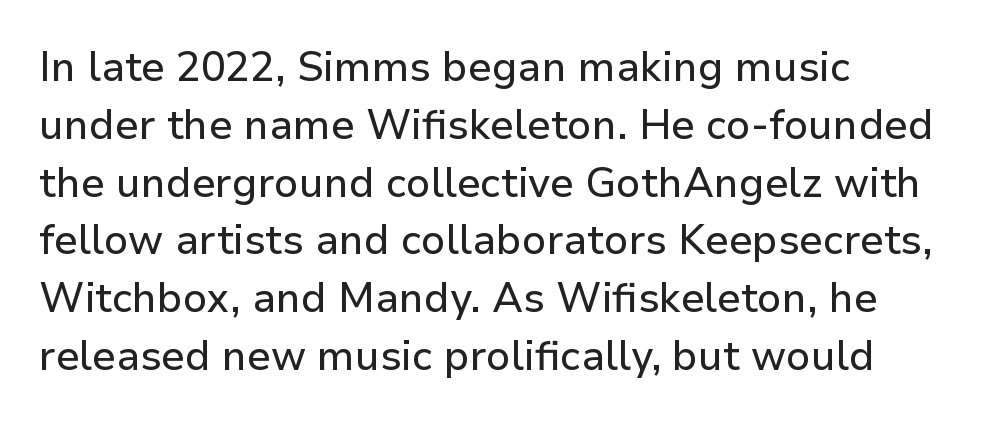
{"serif": "no", "italic": "no", "width": "normal", "stroke_contrast": "low", "x_height": "medium", "monospaced": "no", "underline": "no", "align": "left", "line_spacing": "normal", "line_spacing_ratio": 1.41, "letter_spacing": "normal", "letter_spacing_em": 0.0, "glyph_px": 41}
